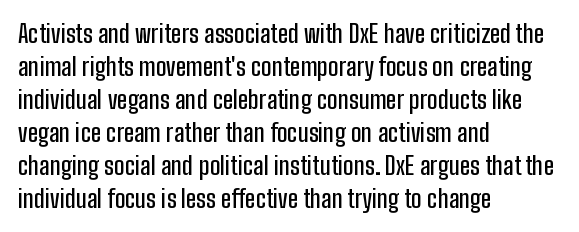
Q: Is the text italic (slanted)? A: No, it is upright.
Q: Is the text underlined? A: No.
Q: How is the paragraph aligned? A: Left-aligned.
Q: Is the spacing between letters normal or unusually wide? A: Normal.
Q: Is the spacing between lines tight, normal or loose? A: Normal.
